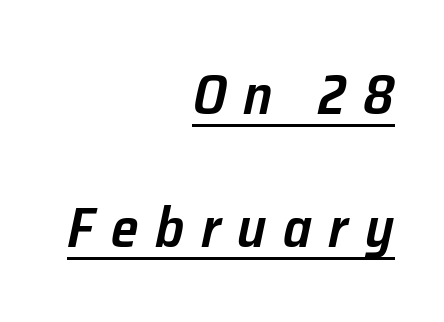
The letterforms stand isolated, each surrounded by extra space. Proportional: the letters do not fall into vertical columns. Is the type slanted? Yes — the strokes lean at a clear angle. How heavy is the stroke? Medium-heavy — a semibold, shy of bold.
